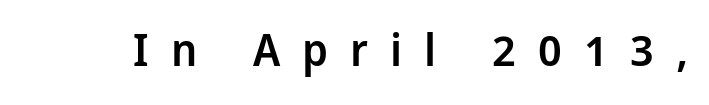
The image shows 45 px semibold, condensed sans-serif type, upright; set unusually wide letter spacing (+0.49 em), not underlined; low stroke contrast and a large x-height.
